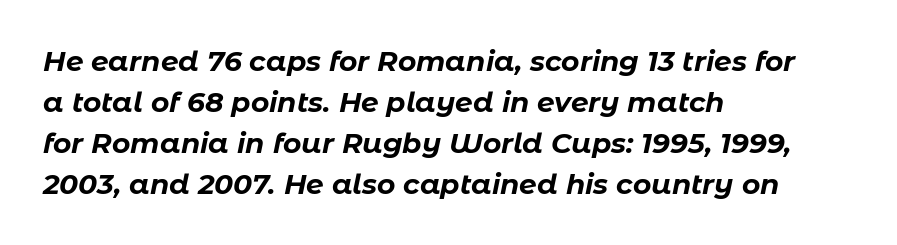
Q: Is the text bold? A: Yes.
Q: Is the text italic (slanted)? A: Yes, it leans right by about 11 degrees.
Q: Is the text underlined? A: No.
Q: How is the paragraph aligned? A: Left-aligned.
Q: Is the spacing between letters normal or unusually wide? A: Normal.
Q: Is the spacing between lines tight, normal or loose? A: Normal.
Q: Width (condensed, normal, or wide)? A: Normal.
Q: Stroke contrast? A: Low.
Q: x-height? A: Medium.
Q: Monospaced? A: No.
